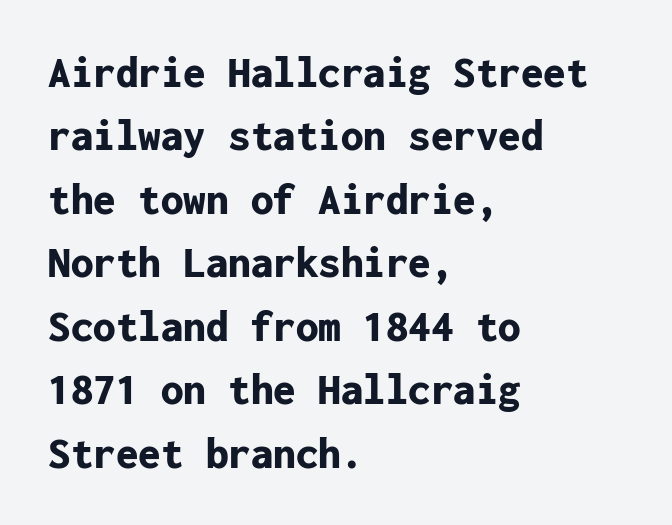
Emphasis by weight is at full strength: bold. This sample uses a sans-serif face. Every character here occupies the same horizontal width, giving the sample a typewriter-like rhythm. The passage shown stacks its lines at a standard gap. The letters stand straight up with perfectly vertical stems. Glance below the letters and you will spot only blank space.
